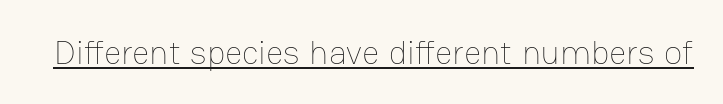
{"italic": "no", "bold": "no", "weight": "thin", "width": "normal", "stroke_contrast": "low", "x_height": "medium", "monospaced": "no", "underline": "yes", "letter_spacing": "normal", "letter_spacing_em": 0.0, "glyph_px": 34}
